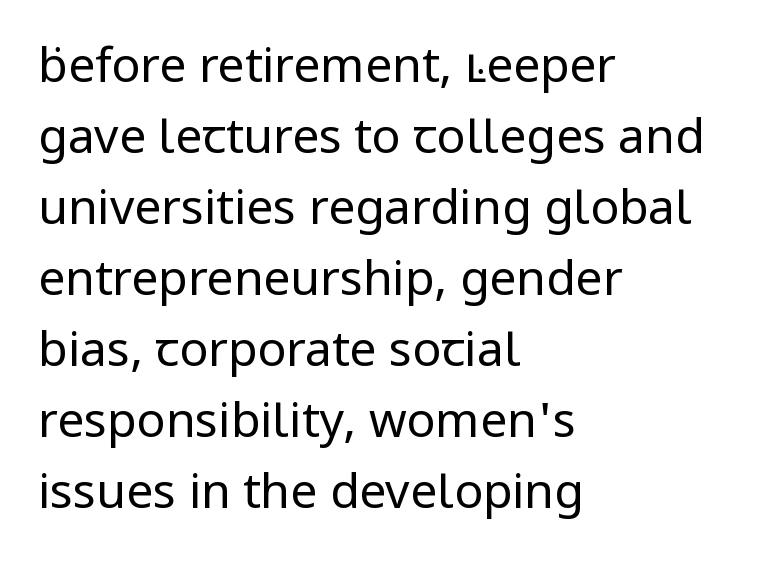
The image shows 48 px regular-weight sans-serif type, upright; set left-aligned, normal line spacing (1.48x), normal letter spacing, not underlined; low stroke contrast and a medium x-height.
